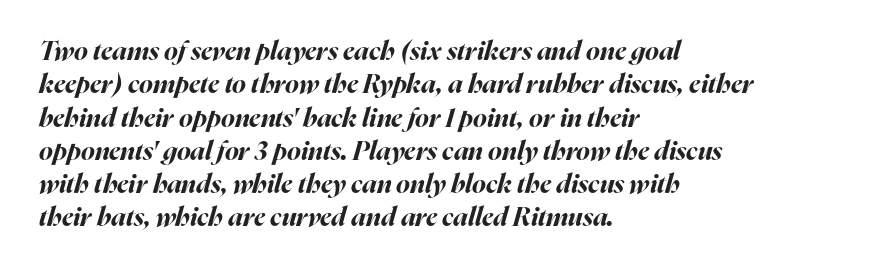
The image shows 26 px bold type, italic (leaning right); set left-aligned, normal line spacing (1.28x), normal letter spacing, not underlined.
